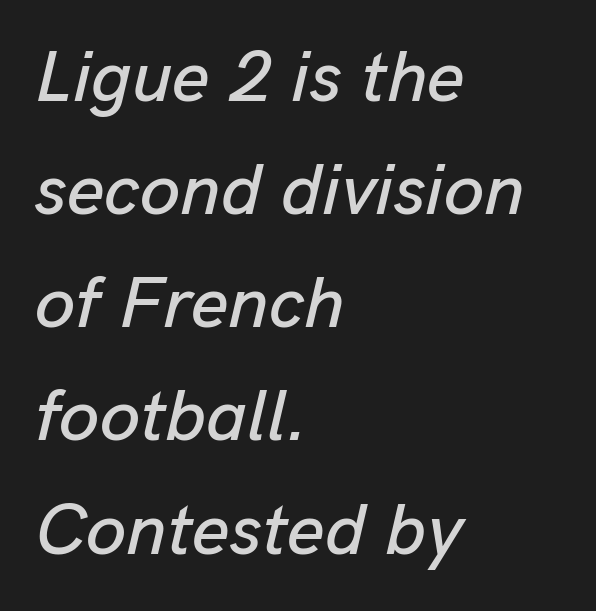
Q: Is the text italic (slanted)? A: Yes, it leans right by about 13 degrees.
Q: Is the text underlined? A: No.
Q: How is the paragraph aligned? A: Left-aligned.
Q: Is the spacing between letters normal or unusually wide? A: Normal.
Q: Is the spacing between lines tight, normal or loose? A: Normal.
Q: Width (condensed, normal, or wide)? A: Normal.
Q: Stroke contrast? A: Low.
Q: x-height? A: Medium.
Q: Monospaced? A: No.
